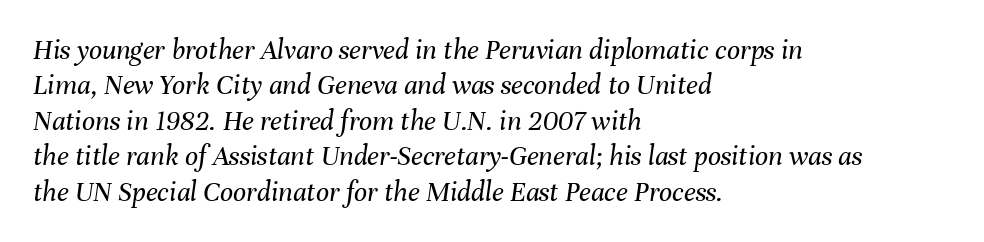
The image shows 29 px regular-weight type, italic (leaning right); set left-aligned, line spacing 1.22x, normal letter spacing, not underlined; medium stroke contrast and a medium x-height.
